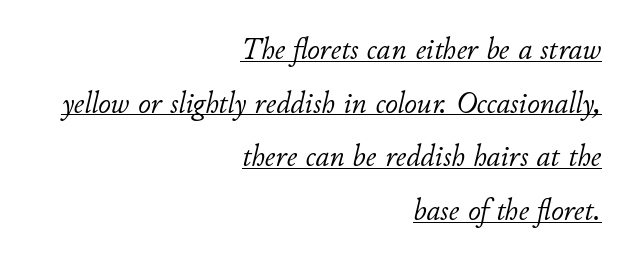
The lines are quadded right. The strokes are not fattened; the text isn't bold. The letterforms sit shoulder to shoulder at normal distance. Honestly, the underline is the first thing you notice here.
